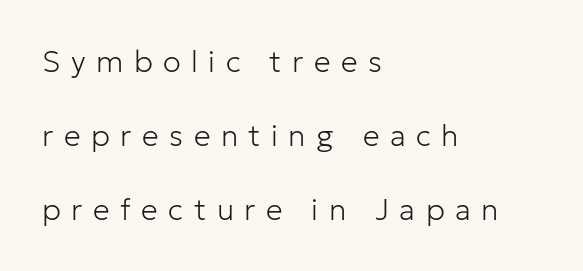
The image shows 30 px light sans-serif type, upright; set left-aligned, loose line spacing (2.46x), unusually wide letter spacing (+0.35 em), not underlined; low stroke contrast and a medium x-height.
